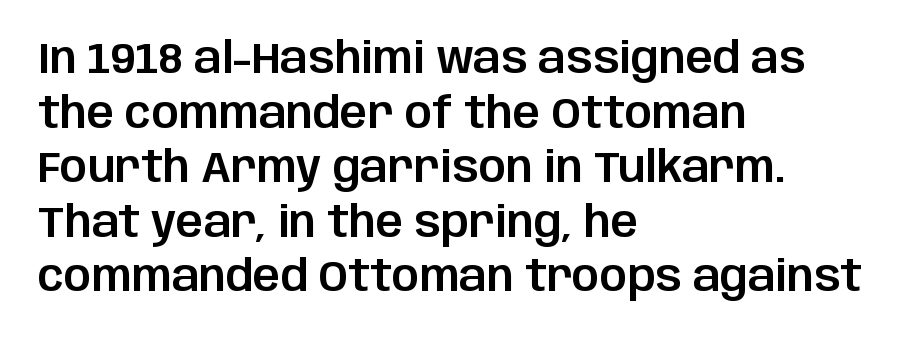
{"serif": "no", "italic": "no", "width": "normal", "stroke_contrast": "low", "x_height": "large", "monospaced": "no", "underline": "no", "align": "left", "line_spacing": "normal", "line_spacing_ratio": 1.27, "letter_spacing": "normal", "letter_spacing_em": 0.0, "glyph_px": 43}
